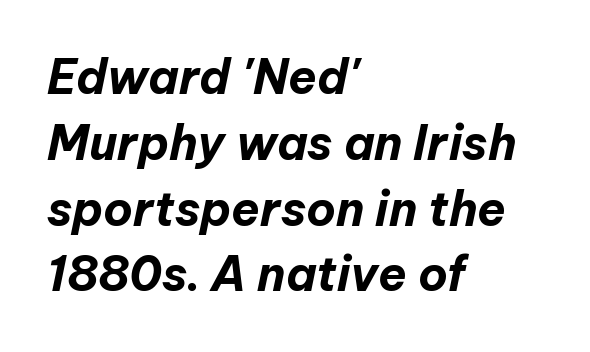
The image shows 47 px bold type, italic (leaning right); set left-aligned, normal line spacing (1.4x), normal letter spacing, not underlined; low stroke contrast and a medium x-height.
